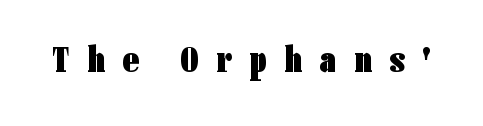
Q: Is the text bold? A: Yes.
Q: Is the text italic (slanted)? A: No, it is upright.
Q: Is the typeface a serif or a sans-serif typeface? A: Sans-serif.
Q: Is the text underlined? A: No.
Q: Is the spacing between letters normal or unusually wide? A: Unusually wide.
Q: Width (condensed, normal, or wide)? A: Condensed.
Q: Stroke contrast? A: Low.
Q: x-height? A: Medium.
Q: Monospaced? A: No.
